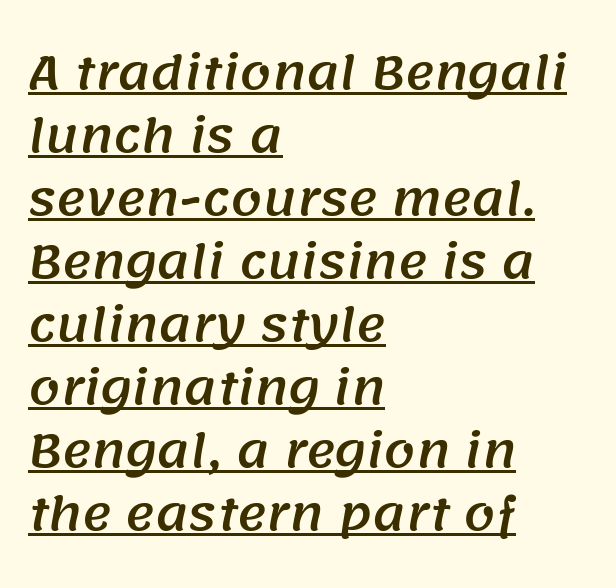
The image shows 45 px sans-serif type; set left-aligned, normal line spacing (1.4x), normal letter spacing, underlined; medium stroke contrast and a large x-height.
